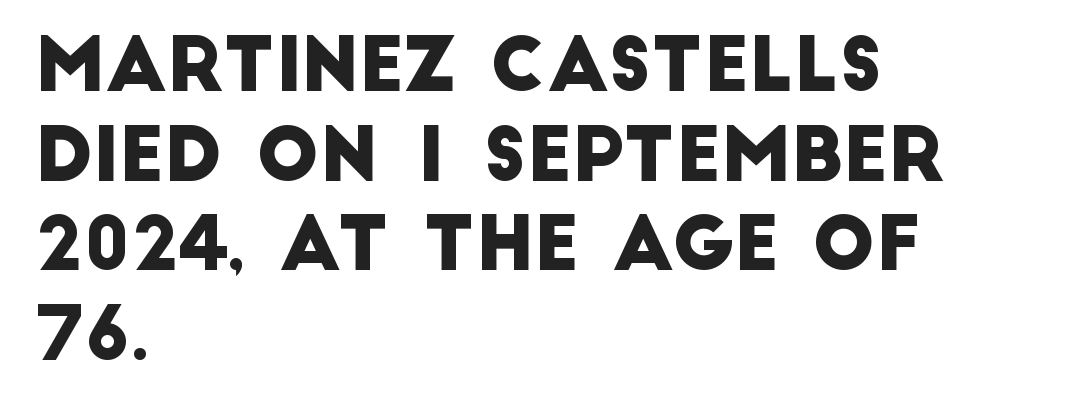
Q: Is the typeface a serif or a sans-serif typeface? A: Sans-serif.
Q: Is the text underlined? A: No.
Q: How is the paragraph aligned? A: Left-aligned.
Q: Is the spacing between letters normal or unusually wide? A: Normal.
Q: Width (condensed, normal, or wide)? A: Normal.
Q: Stroke contrast? A: Low.
Q: x-height? A: Large.
Q: Monospaced? A: No.
